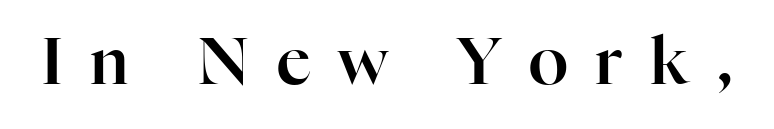
{"serif": "yes", "italic": "no", "width": "normal", "stroke_contrast": "high", "x_height": "medium", "monospaced": "no", "underline": "no", "letter_spacing": "wide", "letter_spacing_em": 0.43, "glyph_px": 65}
